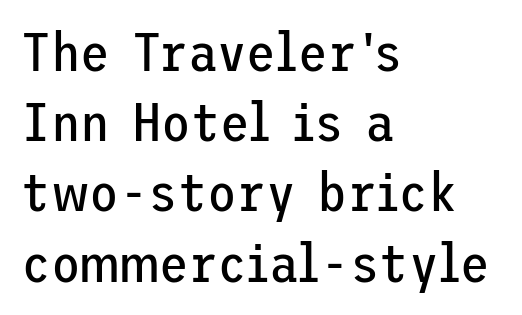
{"serif": "no", "italic": "no", "bold": "no", "weight": "regular", "width": "normal", "stroke_contrast": "low", "x_height": "medium", "underline": "no", "align": "left", "line_spacing": "normal", "line_spacing_ratio": 1.3, "letter_spacing": "normal", "letter_spacing_em": 0.0, "glyph_px": 54}
